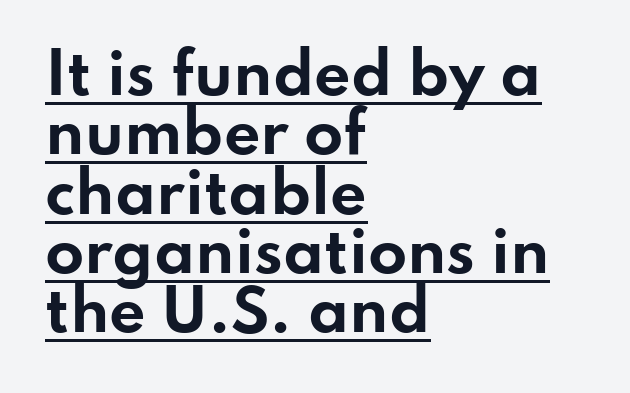
The rag falls on the right side of this text block. Note the varied advance widths — an 'i' is clearly narrower than an 'm'. The tracking reads as untouched default to a designer's eye. The letters stand upright; this is a roman face.
